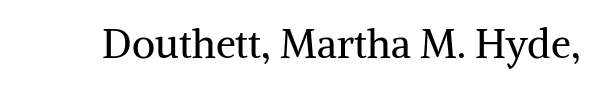
The image shows 40 px regular-weight serif type, upright; set normal letter spacing, not underlined; medium stroke contrast and a medium x-height.
